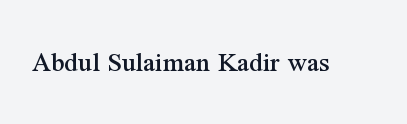
Looks like regular typesetting: each glyph gets only the width it needs. These lines are composed in type with serifs. Words float on clear page, feet unadorned. The rendering keeps characters at their native spacing.
